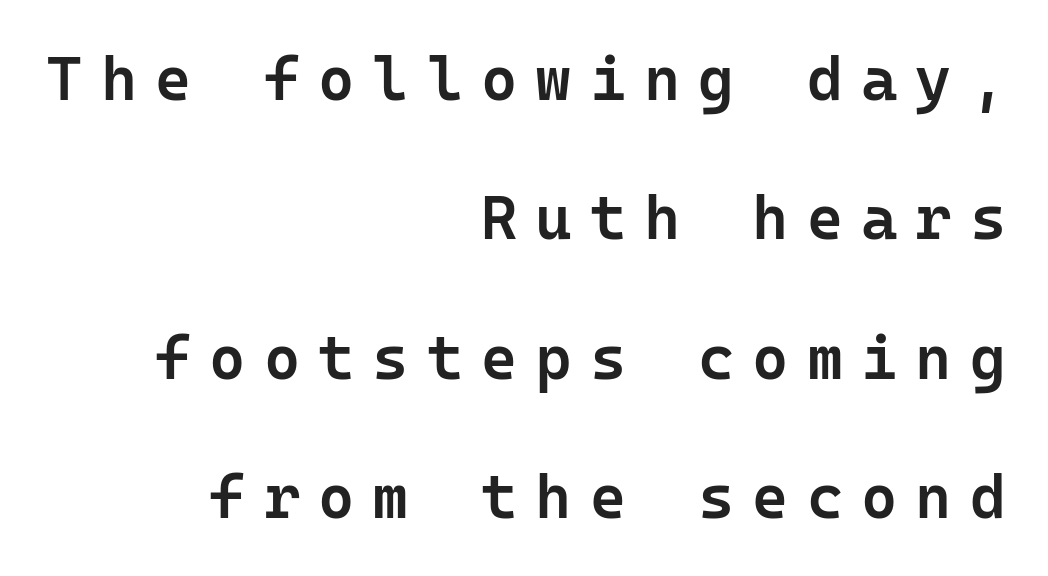
{"serif": "no", "italic": "no", "bold": "semi", "weight": "semibold", "width": "normal", "stroke_contrast": "low", "x_height": "medium", "underline": "no", "align": "right", "line_spacing": "loose", "line_spacing_ratio": 2.25, "letter_spacing": "wide", "letter_spacing_em": 0.29, "glyph_px": 62}
